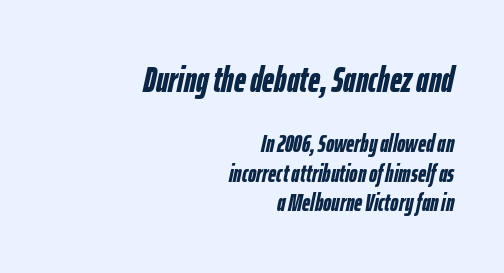
{"italic": "yes", "lean": "right", "slant_degrees": 12, "bold": "yes", "weight": "semibold", "width": "condensed", "stroke_contrast": "low", "x_height": "medium", "monospaced": "no", "underline": "no", "align": "right", "line_spacing_ratio": 1.18, "letter_spacing": "normal", "letter_spacing_em": 0.0, "larger_block": "first", "size_ratio": 1.48, "glyph_px": 37}
